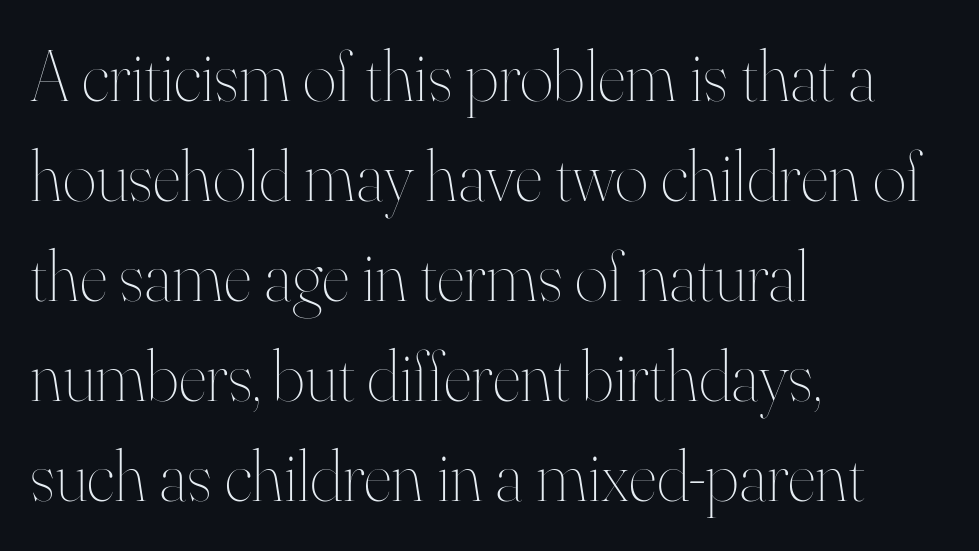
Q: Is the text bold? A: No.
Q: Is the text italic (slanted)? A: No, it is upright.
Q: Is the text underlined? A: No.
Q: How is the paragraph aligned? A: Left-aligned.
Q: Is the spacing between letters normal or unusually wide? A: Normal.
Q: Is the spacing between lines tight, normal or loose? A: Normal.
Q: Width (condensed, normal, or wide)? A: Normal.
Q: Stroke contrast? A: High.
Q: x-height? A: Small.
Q: Monospaced? A: No.
